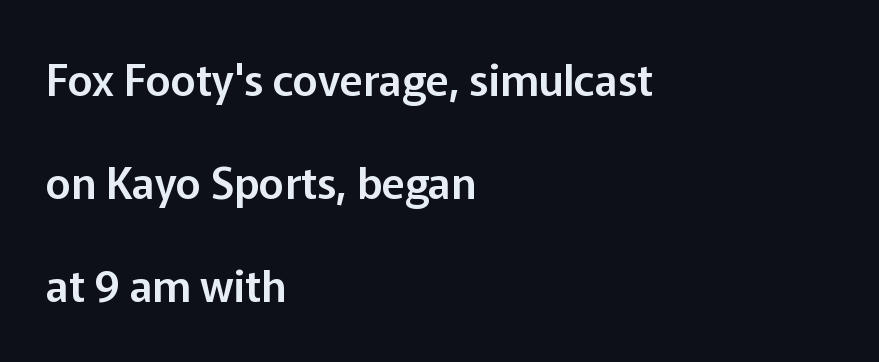
{"serif": "no", "italic": "no", "width": "normal", "stroke_contrast": "low", "x_height": "medium", "monospaced": "no", "underline": "no", "align": "left", "line_spacing": "loose", "line_spacing_ratio": 2.4, "letter_spacing": "normal", "letter_spacing_em": 0.0, "glyph_px": 43}
